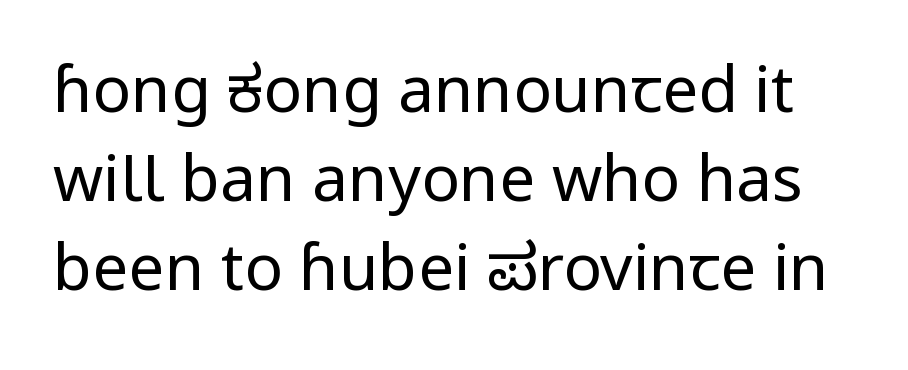
The image shows 64 px regular-weight sans-serif type, upright; set normal line spacing (1.39x), normal letter spacing, not underlined; low stroke contrast and a medium x-height.
